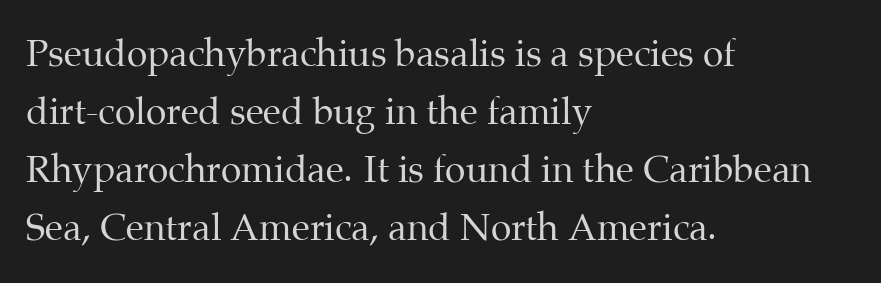
The image shows 37 px regular-weight serif type, upright; set left-aligned, normal line spacing (1.57x), normal letter spacing, not underlined; medium stroke contrast and a medium x-height.
